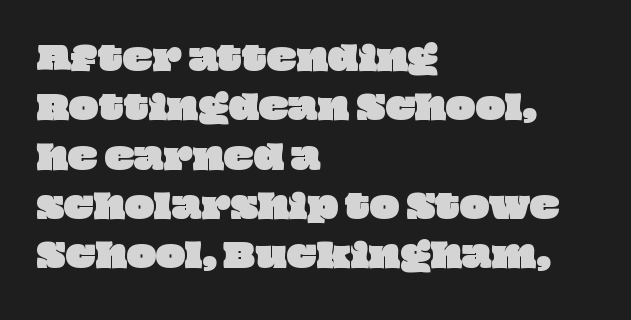
The image shows 31 px wide type; set left-aligned, normal line spacing (1.59x), normal letter spacing, not underlined; low stroke contrast and a large x-height.
